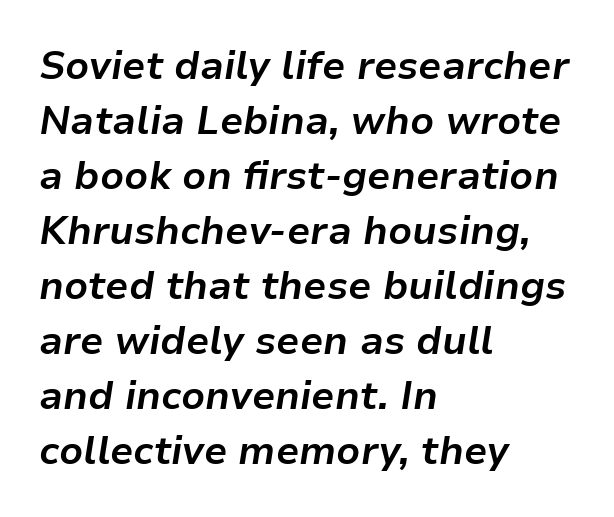
{"italic": "yes", "lean": "right", "slant_degrees": 9, "bold": "yes", "weight": "bold", "width": "normal", "stroke_contrast": "low", "x_height": "medium", "monospaced": "no", "underline": "no", "align": "left", "line_spacing": "normal", "line_spacing_ratio": 1.41, "letter_spacing": "normal", "letter_spacing_em": 0.0, "glyph_px": 39}
